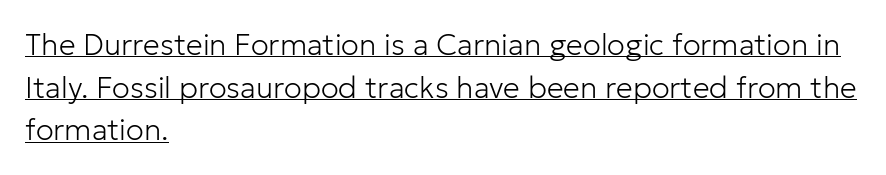
In terms of letterspacing, this is plain default setting. Horizontal alignment here is leftward, the default for most running prose. This sample has the flowing, uneven cadence of proportional lettering. In terms of letterform style, serifs are entirely absent.
